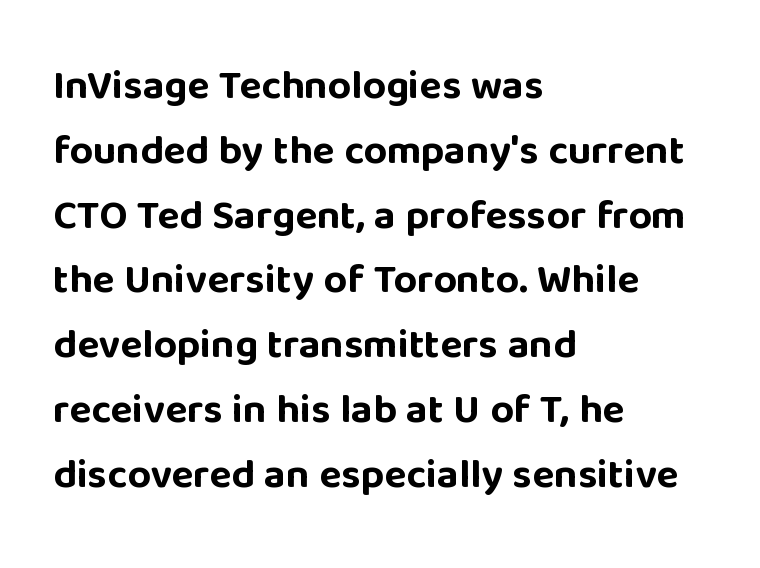
Check under the words: just untouched page. The rendering keeps characters at their native spacing. Leading matches the norm, producing a regular column. Stroke thickness is high; the sample reads as a true bold. The glyphs in this specimen are sans serif.
